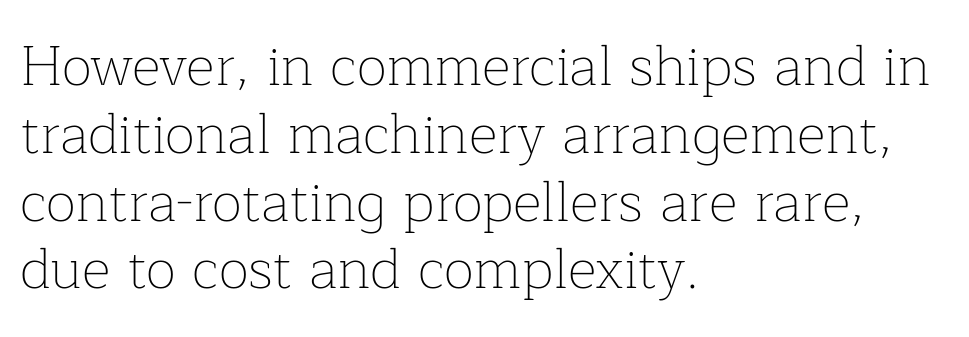
Q: Is the text bold? A: No.
Q: Is the text italic (slanted)? A: No, it is upright.
Q: Is the typeface a serif or a sans-serif typeface? A: Serif.
Q: Is the text underlined? A: No.
Q: How is the paragraph aligned? A: Left-aligned.
Q: Is the spacing between letters normal or unusually wide? A: Normal.
Q: Width (condensed, normal, or wide)? A: Normal.
Q: Stroke contrast? A: Low.
Q: x-height? A: Medium.
Q: Monospaced? A: No.
